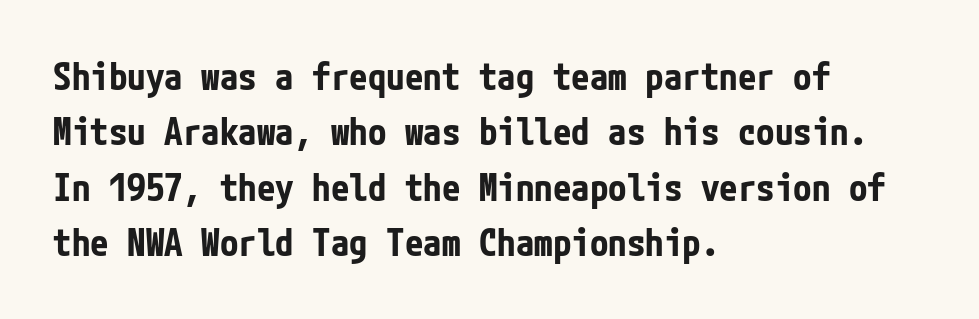
{"serif": "no", "italic": "no", "bold": "yes", "weight": "bold", "width": "condensed", "stroke_contrast": "low", "x_height": "medium", "underline": "no", "align": "left", "line_spacing": "normal", "line_spacing_ratio": 1.5, "letter_spacing": "normal", "letter_spacing_em": 0.0, "glyph_px": 37}
